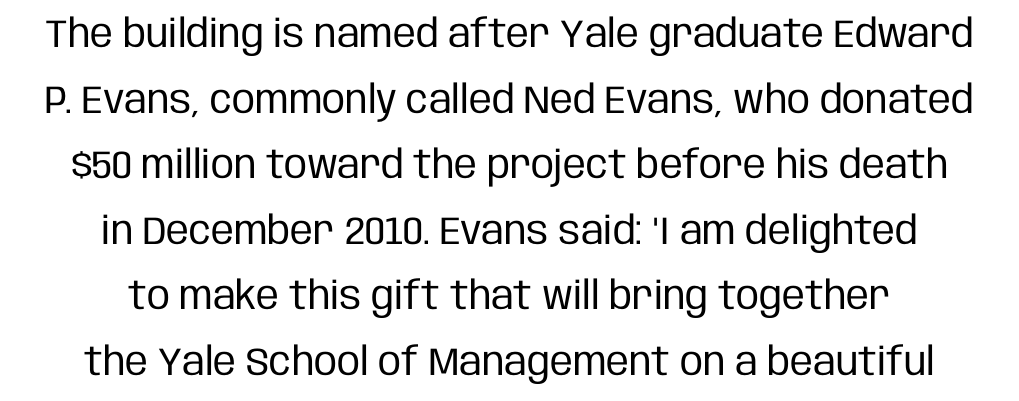
Spacing verdict: proportional, widths tailored to each character. Rule under the text: the space is simply empty. These glyphs show unthickened strokes, regular width or finer. No extra tracking has been applied to these lines. The typography opts for an upright posture over an oblique one. Vertically, the passage feels balanced, rows spaced as you'd expect.
